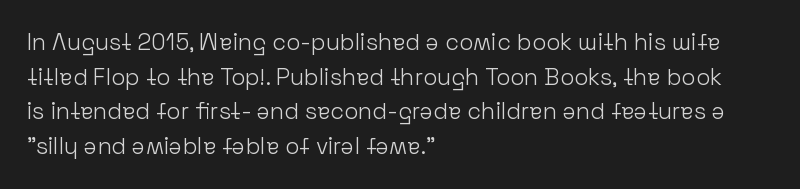
{"italic": "no", "bold": "no", "underline": "no", "align": "left", "line_spacing": "normal", "line_spacing_ratio": 1.51, "letter_spacing": "normal", "letter_spacing_em": 0.0, "glyph_px": 23}
